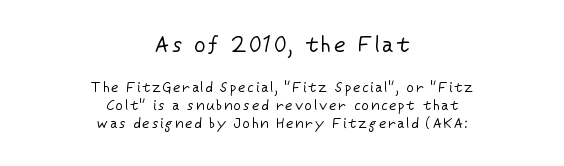
The image shows 22 px text type, upright; set centered, normal line spacing (1.29x), not underlined; the first (top) block is 1.57x larger.
